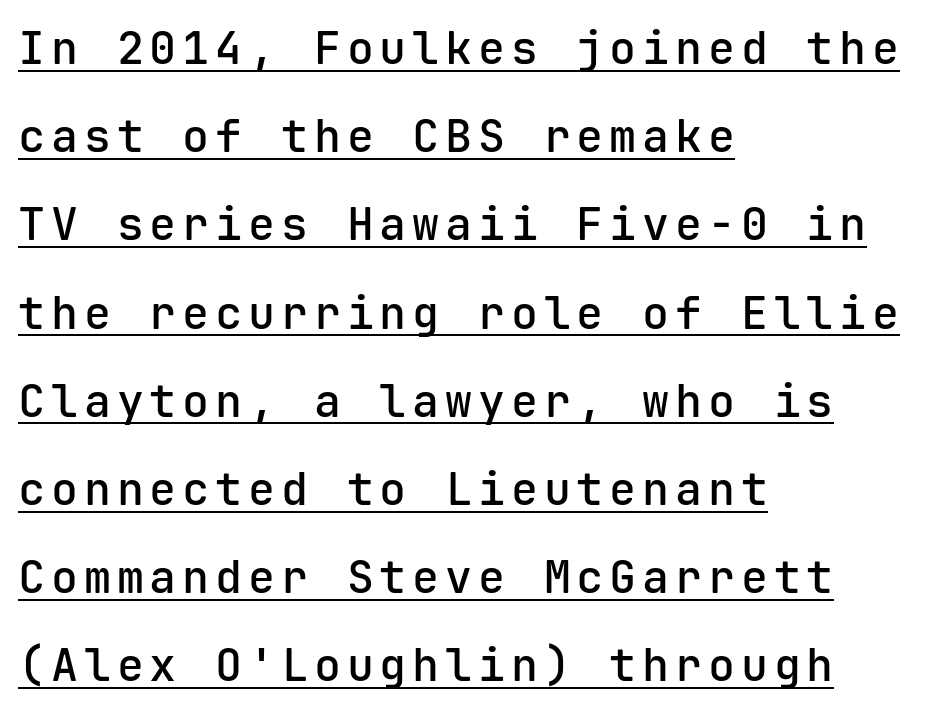
Looks like someone drew a line under every word here. Each new line begins a long way beneath the previous one. Emphasis by weight is partial: semibold. These lines were composed using upright roman letters. Left-aligned paragraph, ragged on the right.
